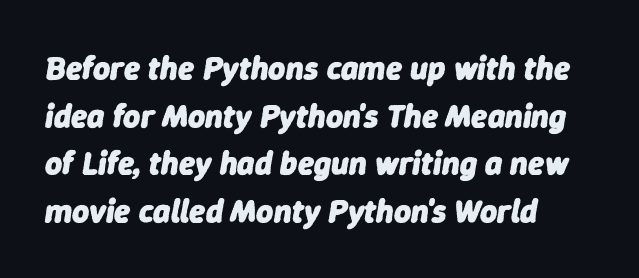
{"italic": "yes", "lean": "right", "slant_degrees": 9, "bold": "yes", "weight": "heavy", "width": "normal", "stroke_contrast": "low", "x_height": "medium", "monospaced": "no", "underline": "no", "align": "left", "line_spacing": "normal", "line_spacing_ratio": 1.44, "letter_spacing": "normal", "letter_spacing_em": 0.0, "glyph_px": 33}
